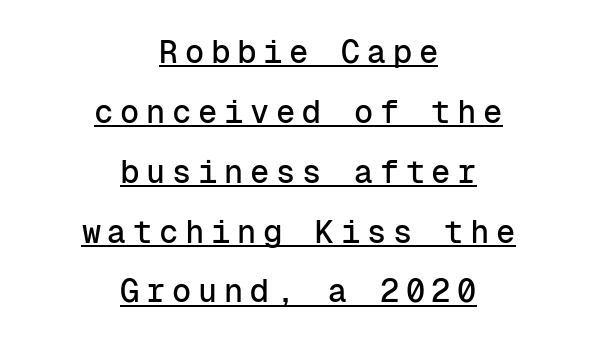
{"serif": "no", "italic": "no", "width": "normal", "stroke_contrast": "low", "x_height": "medium", "monospaced": "yes", "underline": "yes", "align": "center", "line_spacing_ratio": 1.87, "letter_spacing": "wide", "letter_spacing_em": 0.21, "glyph_px": 32}
